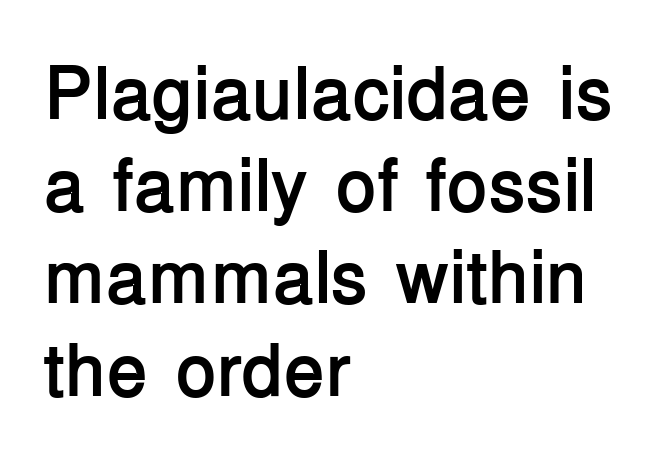
Designer's note — italics off, roman on. No word sits above an underline. Each glyph is drawn with heavy, bold strokes. The passage shown is typed in a proportional face where columns would drift. This is sans-serif lettering, the kind often seen on screens and signage.
